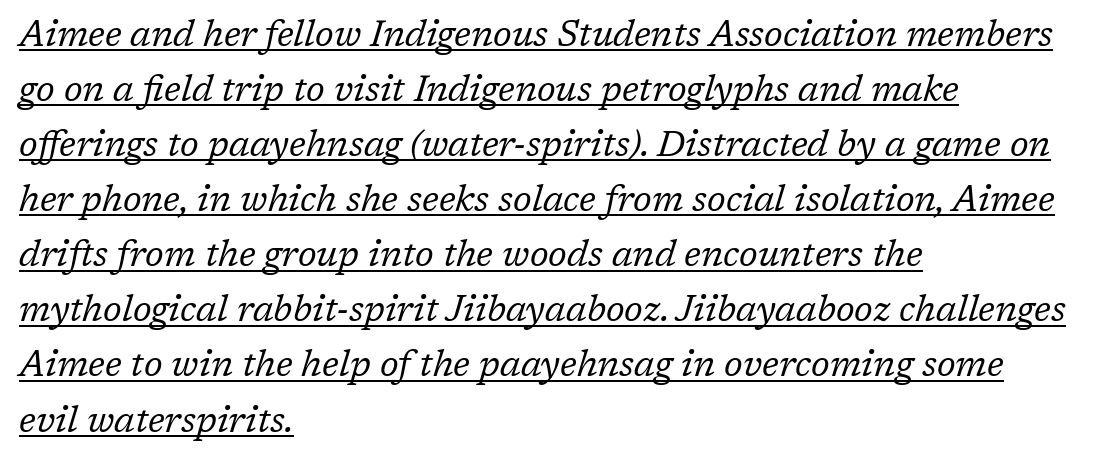
Q: Is the text bold? A: No.
Q: Is the text italic (slanted)? A: Yes, it leans right by about 17 degrees.
Q: Is the typeface a serif or a sans-serif typeface? A: Serif.
Q: Is the text underlined? A: Yes.
Q: How is the paragraph aligned? A: Left-aligned.
Q: Is the spacing between letters normal or unusually wide? A: Normal.
Q: Is the spacing between lines tight, normal or loose? A: Normal.
Q: Width (condensed, normal, or wide)? A: Normal.
Q: Stroke contrast? A: Low.
Q: x-height? A: Medium.
Q: Monospaced? A: No.
